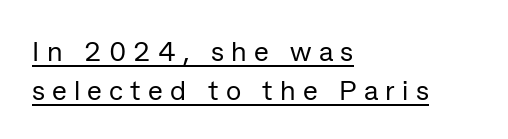
The image shows 28 px regular-weight sans-serif type, upright; set left-aligned, normal line spacing (1.4x), unusually wide letter spacing (+0.26 em), underlined; low stroke contrast and a medium x-height.
